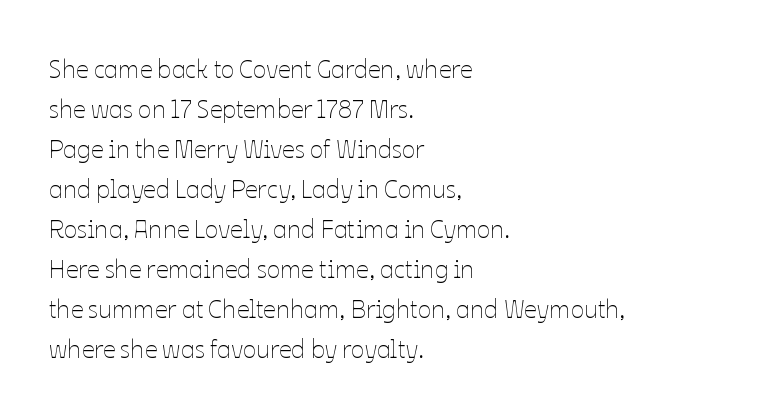
Q: Is the text bold? A: No.
Q: Is the text italic (slanted)? A: No, it is upright.
Q: Is the text underlined? A: No.
Q: How is the paragraph aligned? A: Left-aligned.
Q: Is the spacing between letters normal or unusually wide? A: Normal.
Q: Is the spacing between lines tight, normal or loose? A: Normal.
